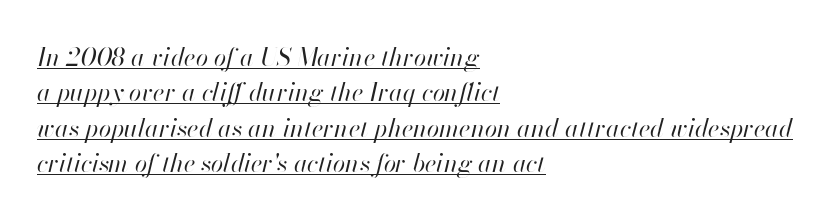
The image shows 25 px text type, italic (leaning right); set left-aligned, normal line spacing (1.42x), normal letter spacing, underlined.
